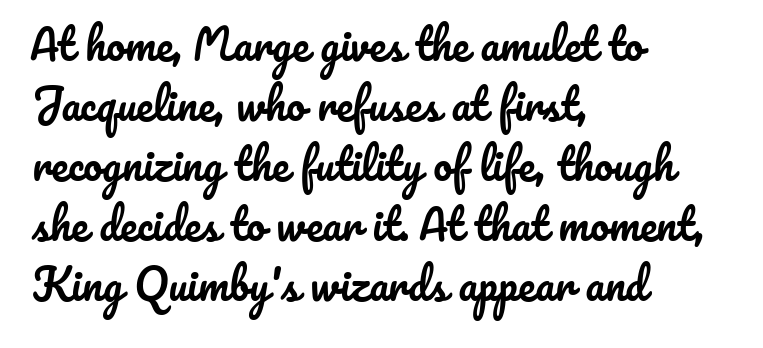
A typesetter would call this leading conventional body-copy spacing. Anything drawn beneath the words? Only blank space. Here the designer chose a conventional face with non-uniform glyph widths. Alignment: flush left. Observe the ordinary spacing: letters are neighbours, not strangers.
